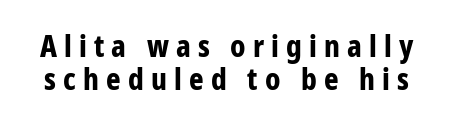
{"serif": "no", "italic": "no", "bold": "yes", "weight": "bold", "width": "condensed", "stroke_contrast": "low", "x_height": "medium", "monospaced": "no", "underline": "no", "line_spacing": "tight", "line_spacing_ratio": 1.07, "letter_spacing": "wide", "letter_spacing_em": 0.23, "glyph_px": 31}
